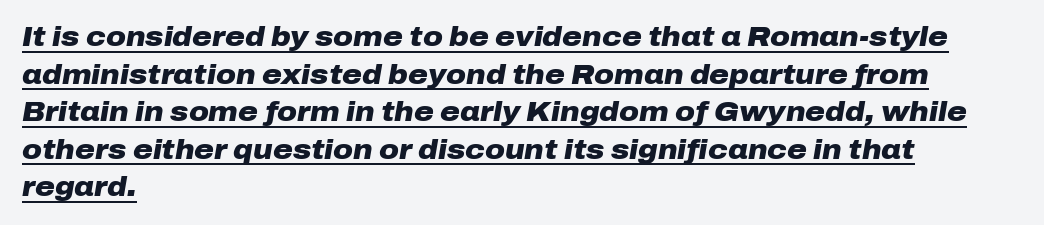
{"italic": "yes", "lean": "right", "slant_degrees": 10, "bold": "yes", "underline": "yes", "align": "left", "line_spacing": "normal", "line_spacing_ratio": 1.39, "letter_spacing": "normal", "letter_spacing_em": 0.0, "glyph_px": 27}
